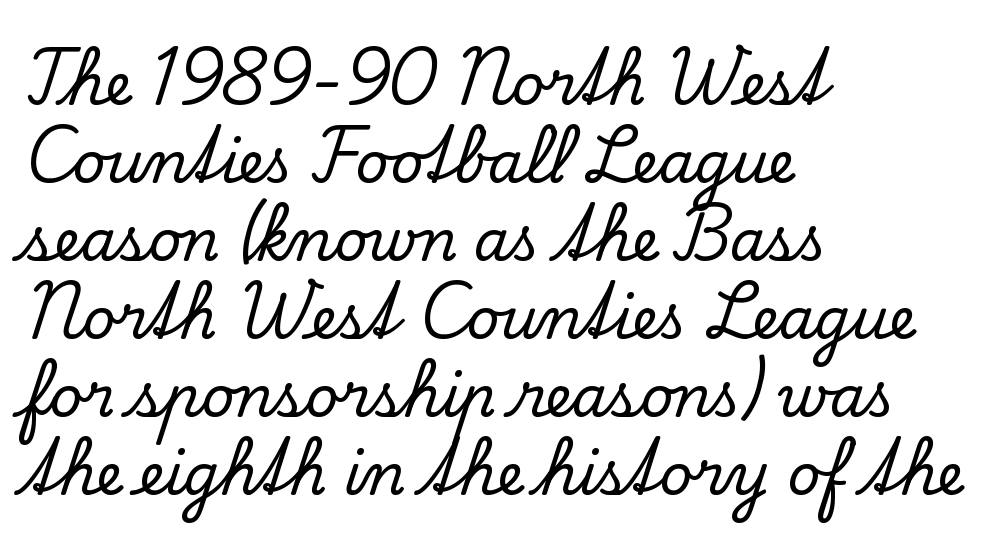
{"serif": "yes", "width": "normal", "stroke_contrast": "low", "x_height": "small", "monospaced": "no", "underline": "no", "align": "left", "line_spacing": "normal", "line_spacing_ratio": 1.37, "letter_spacing": "normal", "letter_spacing_em": 0.0, "glyph_px": 57}
